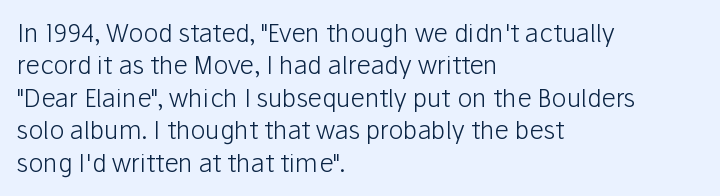
The image shows 25 px text type, upright; set left-aligned, normal line spacing (1.3x), normal letter spacing, not underlined.
